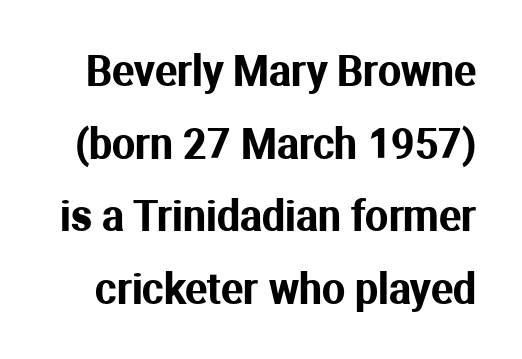
{"serif": "no", "italic": "no", "width": "normal", "stroke_contrast": "medium", "x_height": "medium", "monospaced": "no", "underline": "no", "line_spacing_ratio": 1.77, "letter_spacing": "normal", "letter_spacing_em": 0.0, "glyph_px": 41}
